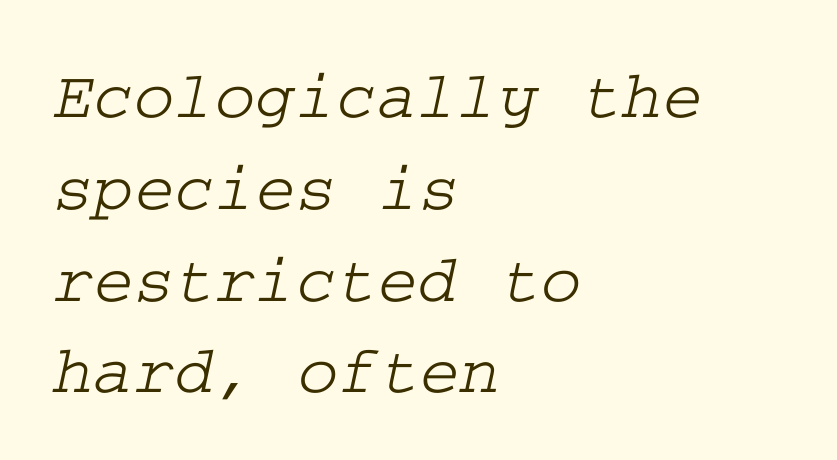
{"serif": "yes", "width": "wide", "stroke_contrast": "low", "x_height": "medium", "underline": "no", "align": "left", "line_spacing": "normal", "line_spacing_ratio": 1.33, "letter_spacing": "normal", "letter_spacing_em": 0.0, "glyph_px": 69}
